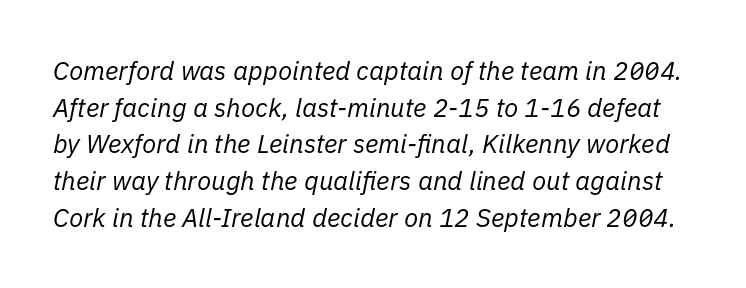
{"italic": "yes", "lean": "right", "slant_degrees": 11, "bold": "no", "underline": "no", "line_spacing": "normal", "line_spacing_ratio": 1.41, "letter_spacing": "normal", "letter_spacing_em": 0.0, "glyph_px": 26}
